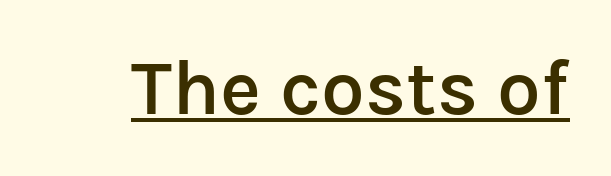
Quick note: not italic, upright. The face used here is a sans, in the tradition of grotesques and geometrics. Is the letter spacing exaggerated? No — it looks like the ordinary default. The face used here is proportionally spaced, like ordinary book or web type. Honestly, the underline is the first thing you notice here. The typesetting leans somewhat heavy: a semibold.
